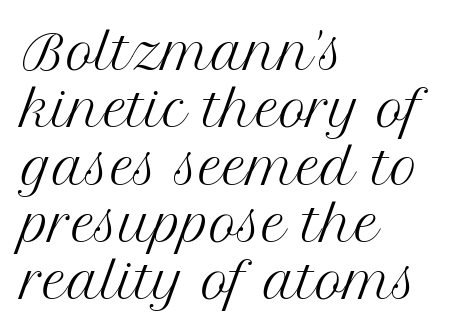
The image shows 47 px regular-weight type; set left-aligned, line spacing 1.22x, normal letter spacing, not underlined; medium stroke contrast and a medium x-height.
